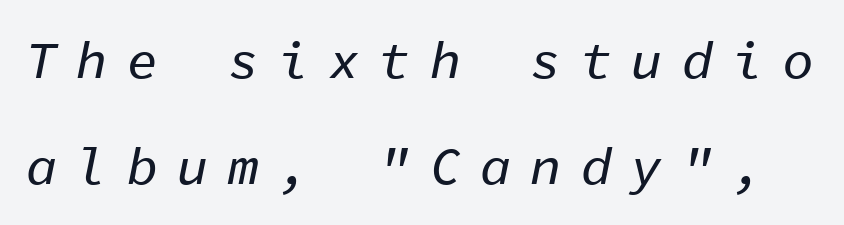
{"italic": "yes", "lean": "right", "slant_degrees": 11, "width": "normal", "stroke_contrast": "low", "x_height": "medium", "monospaced": "yes", "underline": "no", "line_spacing": "loose", "line_spacing_ratio": 2.03, "letter_spacing": "wide", "letter_spacing_em": 0.37, "glyph_px": 52}
